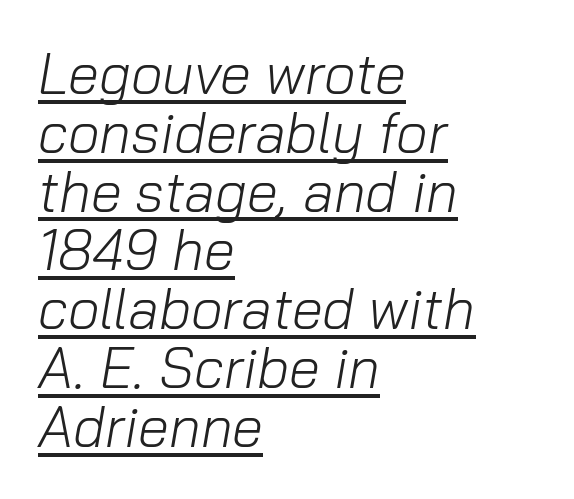
The image shows 56 px light type, italic (leaning right); set left-aligned, tight line spacing (1.05x), normal letter spacing, underlined; low stroke contrast and a medium x-height.
